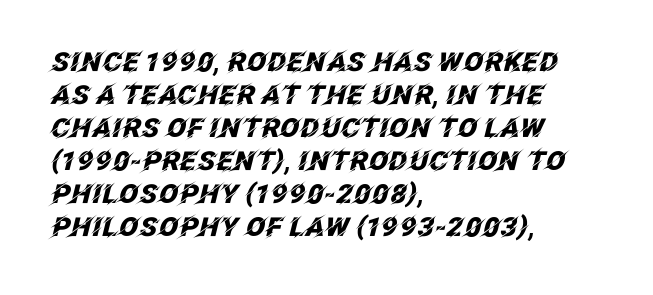
Q: Is the text bold? A: Yes.
Q: Is the text italic (slanted)? A: Yes, it leans right by about 12 degrees.
Q: Is the text underlined? A: No.
Q: How is the paragraph aligned? A: Left-aligned.
Q: Is the spacing between letters normal or unusually wide? A: Normal.
Q: Is the spacing between lines tight, normal or loose? A: Normal.
